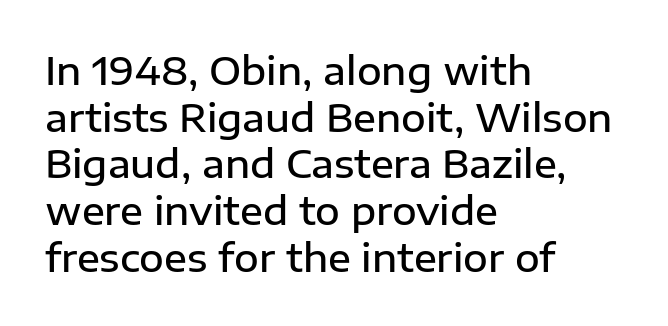
The image shows 38 px semibold sans-serif type, upright; set left-aligned, line spacing 1.23x, normal letter spacing, not underlined; low stroke contrast and a medium x-height.
